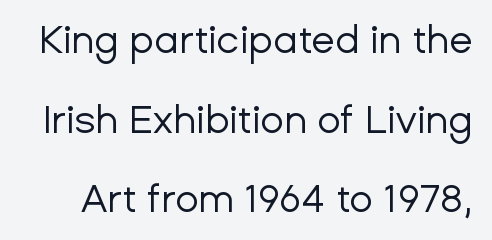
{"serif": "no", "italic": "no", "bold": "no", "weight": "regular", "width": "normal", "stroke_contrast": "low", "x_height": "medium", "monospaced": "no", "underline": "no", "line_spacing": "loose", "line_spacing_ratio": 2.04, "letter_spacing": "normal", "letter_spacing_em": 0.0, "glyph_px": 39}
